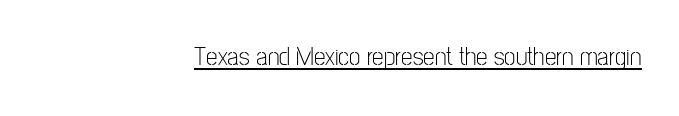
Q: Is the text bold? A: No.
Q: Is the text italic (slanted)? A: No, it is upright.
Q: Is the text underlined? A: Yes.
Q: How is the paragraph aligned? A: Right-aligned.
Q: Is the spacing between letters normal or unusually wide? A: Normal.
